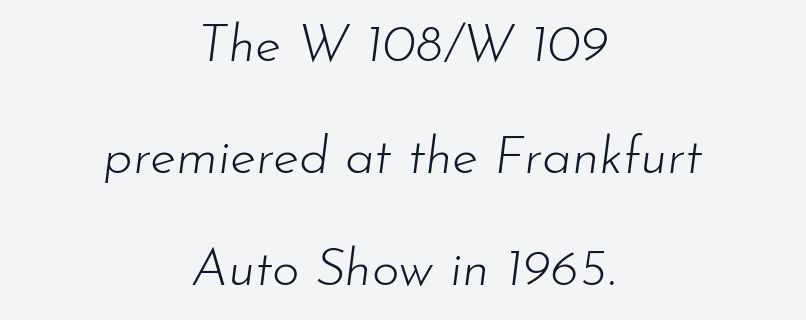
The image shows 53 px light type, italic (leaning right); set centered, loose line spacing (2.11x), normal letter spacing, not underlined; low stroke contrast and a small x-height.
